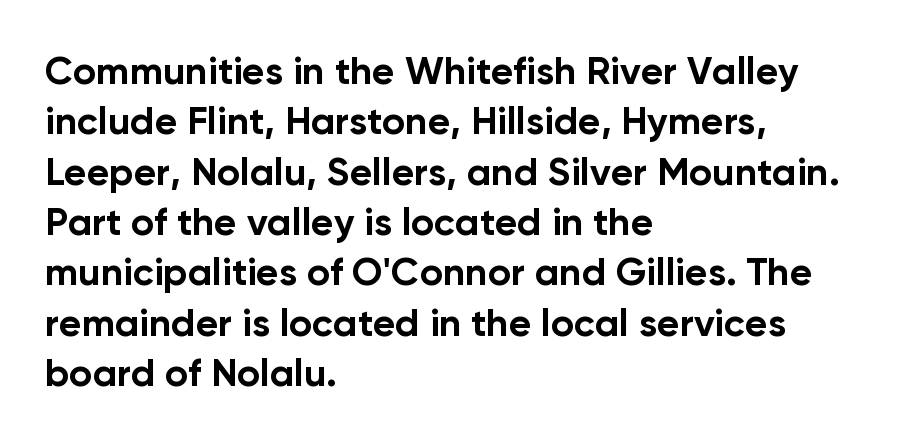
{"serif": "no", "italic": "no", "bold": "yes", "weight": "bold", "width": "normal", "stroke_contrast": "low", "x_height": "medium", "monospaced": "no", "underline": "no", "align": "left", "line_spacing": "normal", "line_spacing_ratio": 1.29, "letter_spacing": "normal", "letter_spacing_em": 0.0, "glyph_px": 39}
